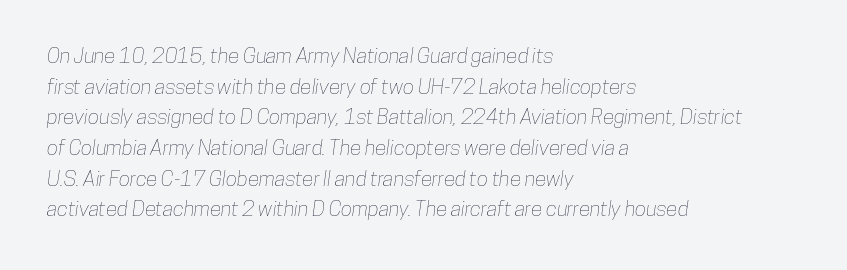
Q: Is the text underlined? A: No.
Q: How is the paragraph aligned? A: Left-aligned.
Q: Is the spacing between letters normal or unusually wide? A: Normal.
Q: Is the spacing between lines tight, normal or loose? A: Normal.
